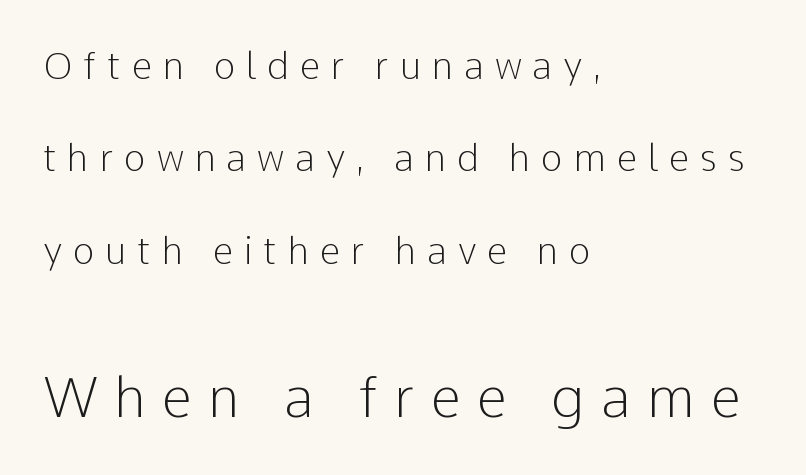
Weight: regular or lighter. Which chunk is bigger? The second one — the bottom block dwarfs the top. Looks like regular typesetting: each glyph gets only the width it needs. Spacing between characters has been opened up far beyond the box default. Which margin do the lines hug? The left one — the right edge is uneven.
